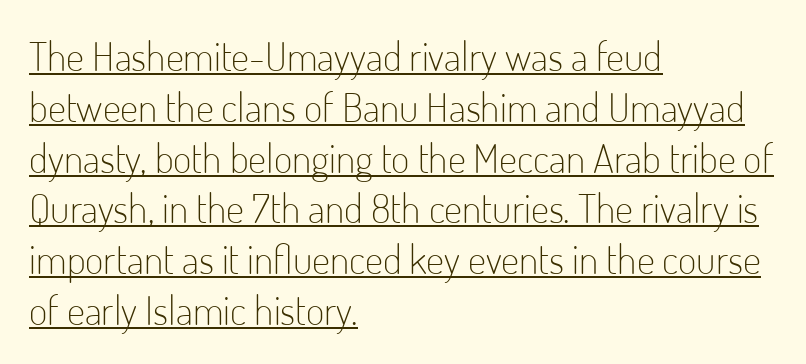
Letter spacing: default. This is the regular roman posture of the typeface. Regarding serifs, this sample does without them. The passage shown stacks its lines at a standard gap. Caption: face not bold, strokes unweighted. Is this a fixed-width face? No — the glyphs have proportional, varying widths.
